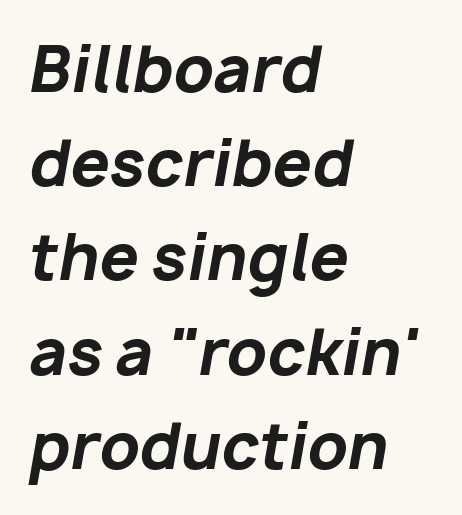
The face used here has a pronounced slope to its letters. What weight is shown? A full bold with thick strokes. Decoration check: the copy has no underline. Compared with typical body copy, the letter spacing here is the same. These lines are rendered in a variable-pitch font.
